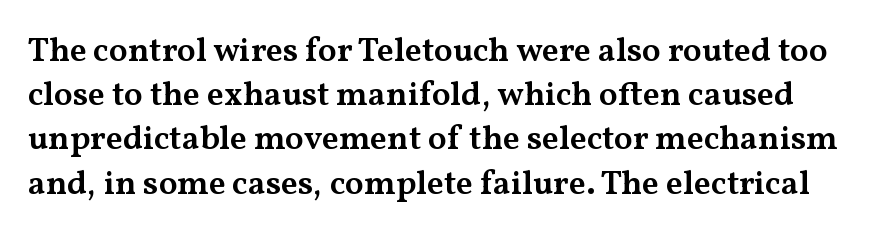
{"serif": "yes", "italic": "no", "bold": "semi", "weight": "semibold", "width": "wide", "stroke_contrast": "medium", "x_height": "medium", "monospaced": "no", "underline": "no", "line_spacing": "normal", "line_spacing_ratio": 1.3, "letter_spacing": "normal", "letter_spacing_em": 0.0, "glyph_px": 34}
